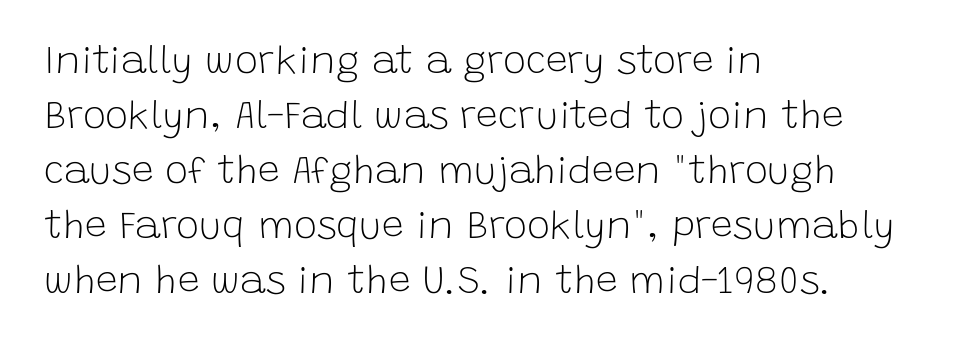
Any mark beneath the type? The region is blank. Italic? Not at all — the glyphs are vertical. Weight: regular or lighter. In terms of letterform style, serifs are entirely absent. Standard letterfit; no display-style spreading of the glyphs. Horizontally, the lines are justified to the leading edge only.
